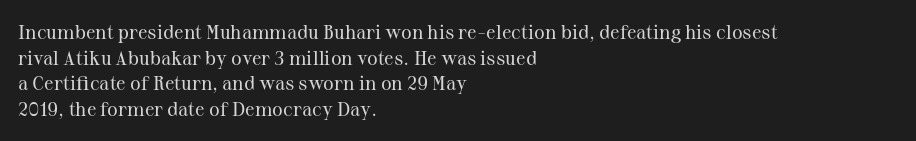
The weight would be labelled regular, book, light, or lighter still. Tall strokes in this sample are plumb rather than angled. These lines stack with their left ends in a neat column. Unmarked baselines from the first word to the last. Regular leading. A typesetter would call this zero additional tracking.
